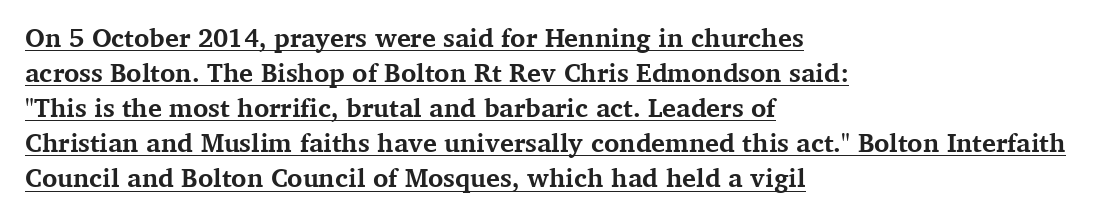
Q: Is the text bold? A: Yes.
Q: Is the text italic (slanted)? A: No, it is upright.
Q: Is the text underlined? A: Yes.
Q: How is the paragraph aligned? A: Left-aligned.
Q: Is the spacing between letters normal or unusually wide? A: Normal.
Q: Is the spacing between lines tight, normal or loose? A: Normal.
